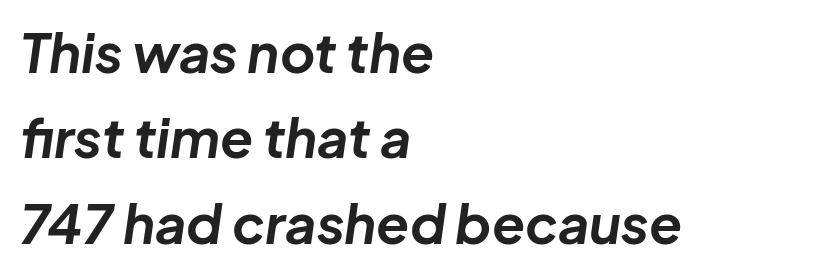
{"italic": "yes", "lean": "right", "slant_degrees": 8, "bold": "yes", "weight": "bold", "width": "normal", "stroke_contrast": "low", "x_height": "medium", "monospaced": "no", "underline": "no", "align": "left", "line_spacing": "normal", "line_spacing_ratio": 1.58, "letter_spacing": "normal", "letter_spacing_em": 0.0, "glyph_px": 54}
